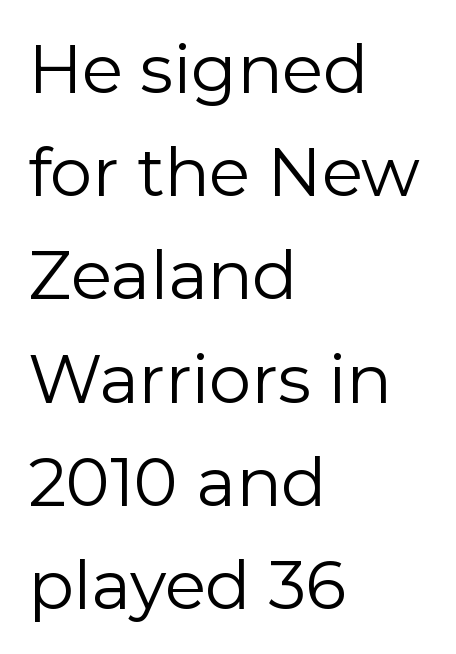
Q: Is the text bold? A: No.
Q: Is the text italic (slanted)? A: No, it is upright.
Q: Is the typeface a serif or a sans-serif typeface? A: Sans-serif.
Q: Is the text underlined? A: No.
Q: How is the paragraph aligned? A: Left-aligned.
Q: Is the spacing between letters normal or unusually wide? A: Normal.
Q: Is the spacing between lines tight, normal or loose? A: Normal.
Q: Width (condensed, normal, or wide)? A: Normal.
Q: Stroke contrast? A: Low.
Q: x-height? A: Medium.
Q: Monospaced? A: No.
